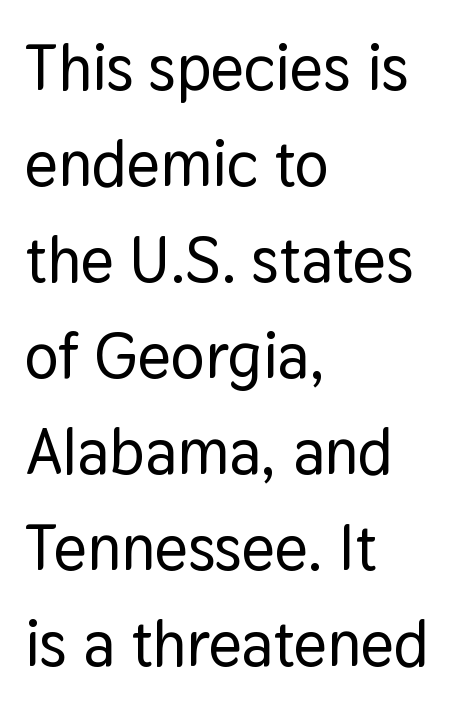
Q: Is the text italic (slanted)? A: No, it is upright.
Q: Is the typeface a serif or a sans-serif typeface? A: Sans-serif.
Q: Is the text underlined? A: No.
Q: How is the paragraph aligned? A: Left-aligned.
Q: Is the spacing between letters normal or unusually wide? A: Normal.
Q: Is the spacing between lines tight, normal or loose? A: Normal.
Q: Width (condensed, normal, or wide)? A: Normal.
Q: Stroke contrast? A: Low.
Q: x-height? A: Medium.
Q: Monospaced? A: No.
